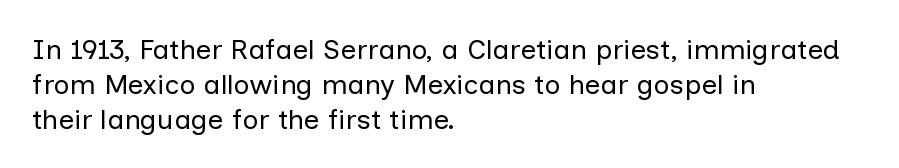
The image shows 28 px regular-weight sans-serif type, upright; set left-aligned, normal line spacing (1.25x), normal letter spacing, not underlined; low stroke contrast and a medium x-height.
